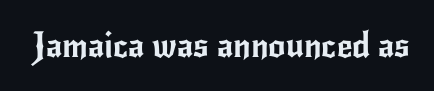
The letterforms sit shoulder to shoulder at normal distance. Bare-footed words on every line. These lines are composed in type without serifs. The passage shown is typed in a proportional face where columns would drift. Quick note: not italic, upright.
